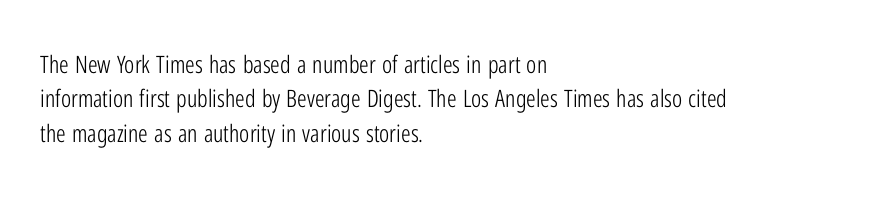
The image shows 24 px text type, upright; set left-aligned, normal line spacing (1.43x), normal letter spacing, not underlined.
